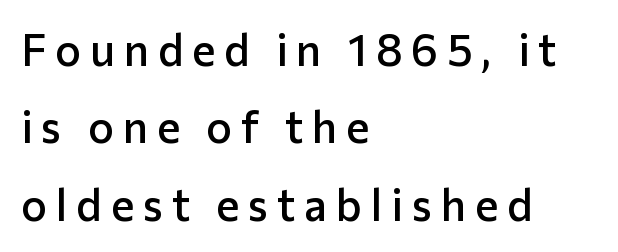
The image shows 44 px semibold sans-serif type, upright; set left-aligned, line spacing 1.76x, unusually wide letter spacing (+0.2 em), not underlined; low stroke contrast and a medium x-height.
